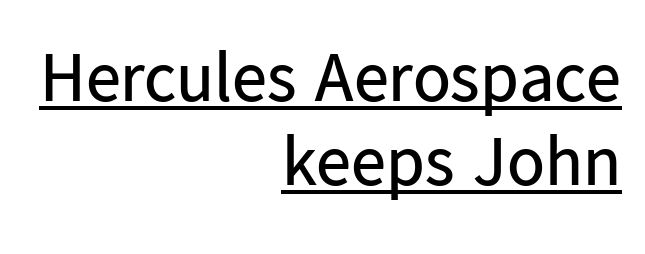
{"serif": "no", "italic": "no", "bold": "no", "weight": "regular", "width": "normal", "stroke_contrast": "low", "x_height": "medium", "monospaced": "no", "underline": "yes", "align": "right", "line_spacing_ratio": 1.2, "letter_spacing": "normal", "letter_spacing_em": 0.0, "glyph_px": 70}
